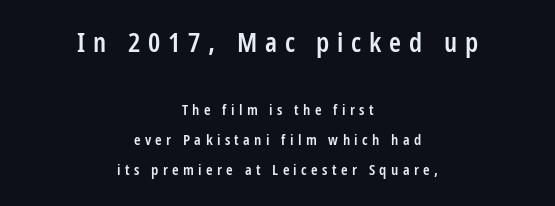
{"italic": "no", "bold": "semi", "underline": "no", "align": "center", "line_spacing": "loose", "line_spacing_ratio": 1.99, "letter_spacing": "wide", "letter_spacing_em": 0.29, "larger_block": "first", "size_ratio": 1.8, "glyph_px": 27}
